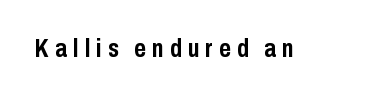
In terms of letterspacing, this is a distinctly airy, spread setting. Heft: maximum for text — a bold. The zone under the glyphs is completely vacant. The axis of the letterforms is exactly vertical.
